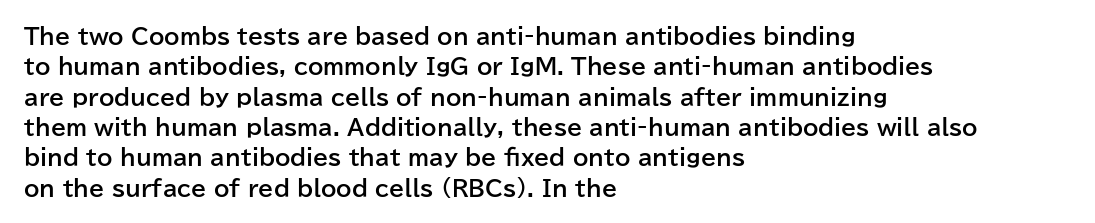
Q: Is the text bold? A: Yes.
Q: Is the text italic (slanted)? A: No, it is upright.
Q: Is the text underlined? A: No.
Q: How is the paragraph aligned? A: Left-aligned.
Q: Is the spacing between letters normal or unusually wide? A: Normal.
Q: Is the spacing between lines tight, normal or loose? A: Normal.
